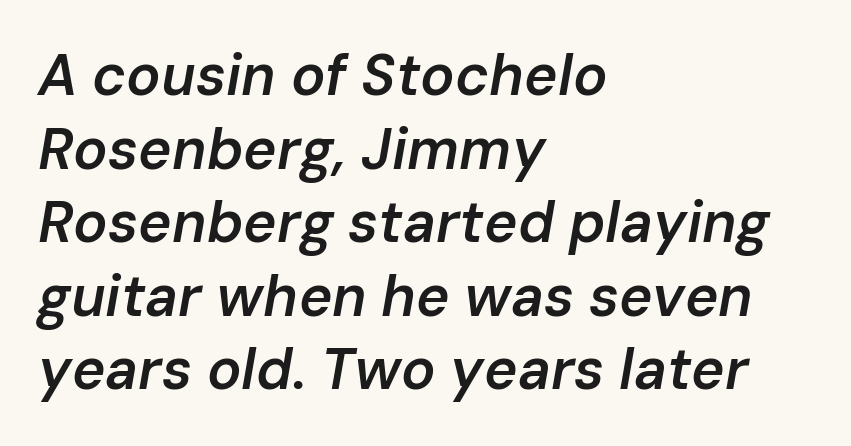
Q: Is the text bold? A: Semi-bold.
Q: Is the text italic (slanted)? A: Yes, it leans right by about 10 degrees.
Q: Is the text underlined? A: No.
Q: How is the paragraph aligned? A: Left-aligned.
Q: Is the spacing between letters normal or unusually wide? A: Normal.
Q: Is the spacing between lines tight, normal or loose? A: Normal.
Q: Width (condensed, normal, or wide)? A: Normal.
Q: Stroke contrast? A: Low.
Q: x-height? A: Medium.
Q: Monospaced? A: No.
